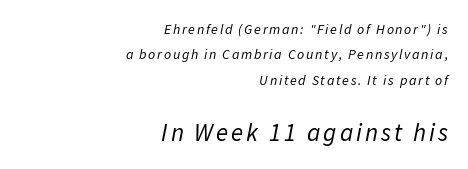
Check under the words: just untouched page. Vertical stems look standard width or narrower in stroke. An italicized treatment has been applied to the whole sample. Here the second block reads like a headline and the first like body copy. All the whitespace from short lines collects on the left.
